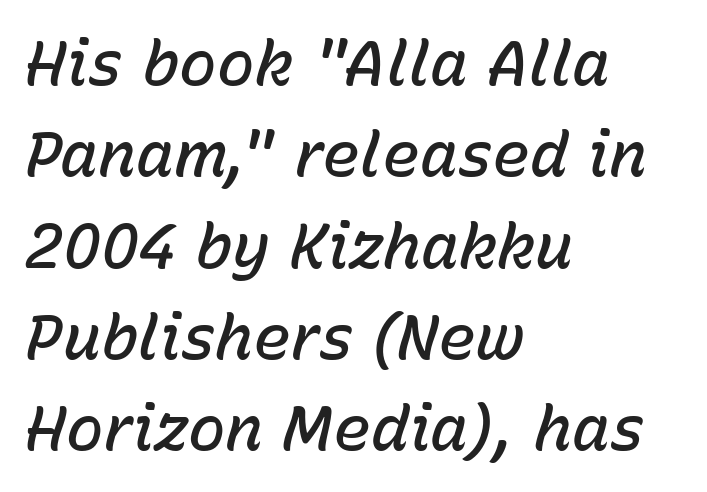
{"italic": "yes", "lean": "right", "slant_degrees": 15, "bold": "semi", "weight": "semibold", "width": "normal", "stroke_contrast": "low", "x_height": "medium", "monospaced": "no", "underline": "no", "align": "left", "line_spacing": "normal", "line_spacing_ratio": 1.45, "letter_spacing": "normal", "letter_spacing_em": 0.0, "glyph_px": 63}
